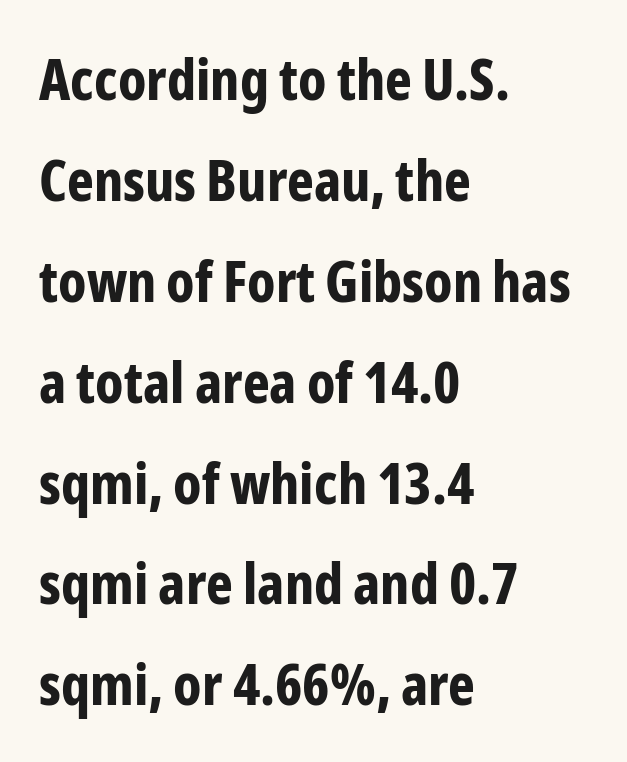
The image shows 57 px bold, condensed sans-serif type, upright; set left-aligned, line spacing 1.77x, normal letter spacing, not underlined; low stroke contrast and a medium x-height.
